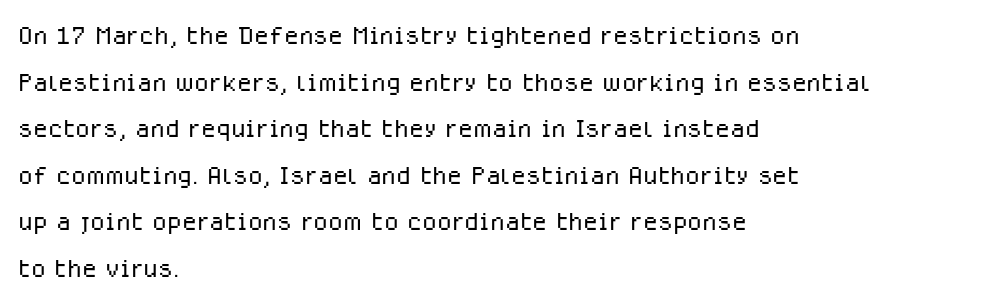
{"serif": "no", "italic": "no", "bold": "no", "weight": "light", "width": "normal", "stroke_contrast": "low", "x_height": "medium", "monospaced": "no", "underline": "no", "align": "left", "line_spacing": "normal", "line_spacing_ratio": 1.37, "letter_spacing": "normal", "letter_spacing_em": 0.0, "glyph_px": 34}
